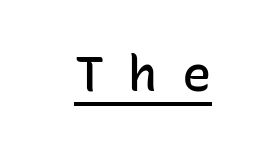
Q: Is the text bold? A: Semi-bold.
Q: Is the text italic (slanted)? A: No, it is upright.
Q: Is the typeface a serif or a sans-serif typeface? A: Sans-serif.
Q: Is the text underlined? A: Yes.
Q: Is the spacing between letters normal or unusually wide? A: Unusually wide.
Q: Width (condensed, normal, or wide)? A: Normal.
Q: Stroke contrast? A: Low.
Q: x-height? A: Medium.
Q: Monospaced? A: Yes.
